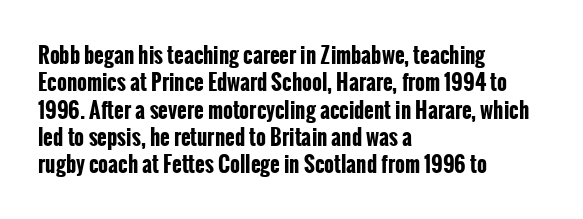
The rendering anchors every line to the left-hand side. This is the regular roman posture of the typeface. A normal amount of white space separates one row of letters from the next. The face used here is rendered with its standard letterfit. A clean baseline with only descenders dipping below it. The sample has been set heavy, in full bold.
